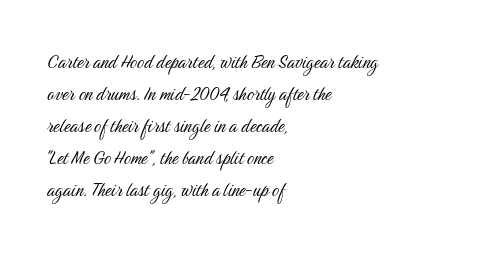
Q: Is the text bold? A: No.
Q: Is the text italic (slanted)? A: Yes.
Q: Is the text underlined? A: No.
Q: How is the paragraph aligned? A: Left-aligned.
Q: Is the spacing between letters normal or unusually wide? A: Normal.
Q: Is the spacing between lines tight, normal or loose? A: Normal.
